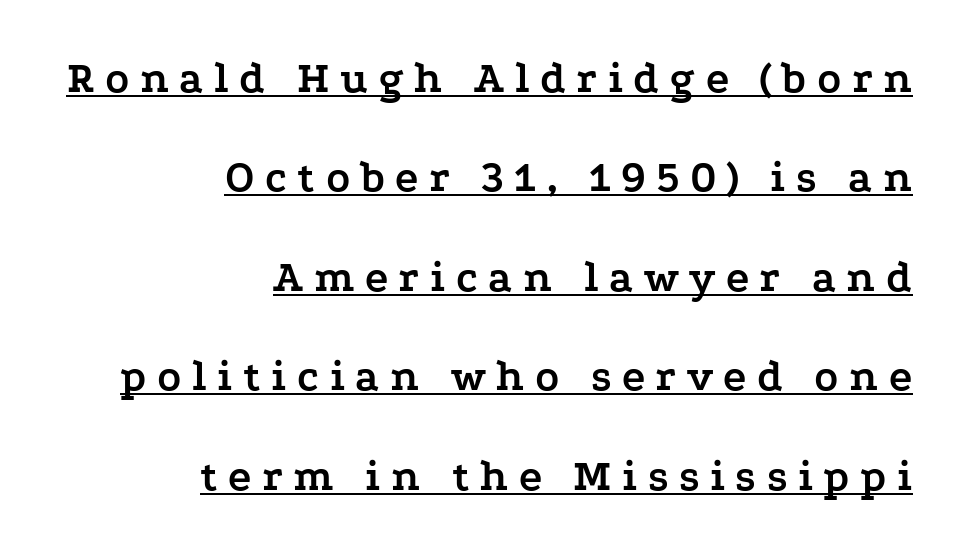
Decoration check: the copy is underlined. Heavy-handed strokes throughout: this text is bold. The line-height multiplier appears high, well above default. Substantial extra tracking has been applied to these lines. Stroke terminals: seriffed. A typesetter would call this proportional, since set widths differ per character.
